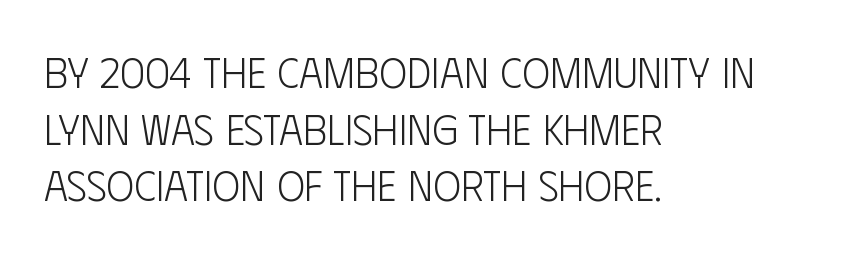
Honestly, the letter spacing is just normal — you wouldn't notice it. The rendering anchors every line to the left-hand side. Vertical spacing — default. Stems here are at most as thick as an everyday book face. The baseline area is clear. Nope, not italic — everything's standing straight.
